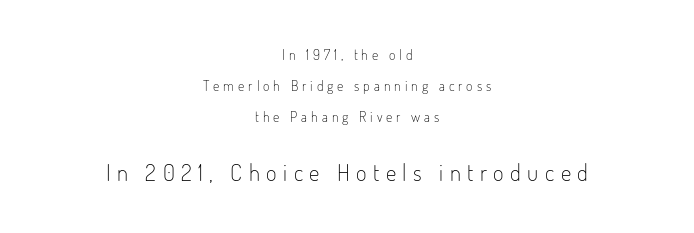
Vertical spacing — loose. A roman cut, with each character standing at attention. This reads as an unemphasized weight, regular at the heaviest. The compositor balanced each line on the midline.
